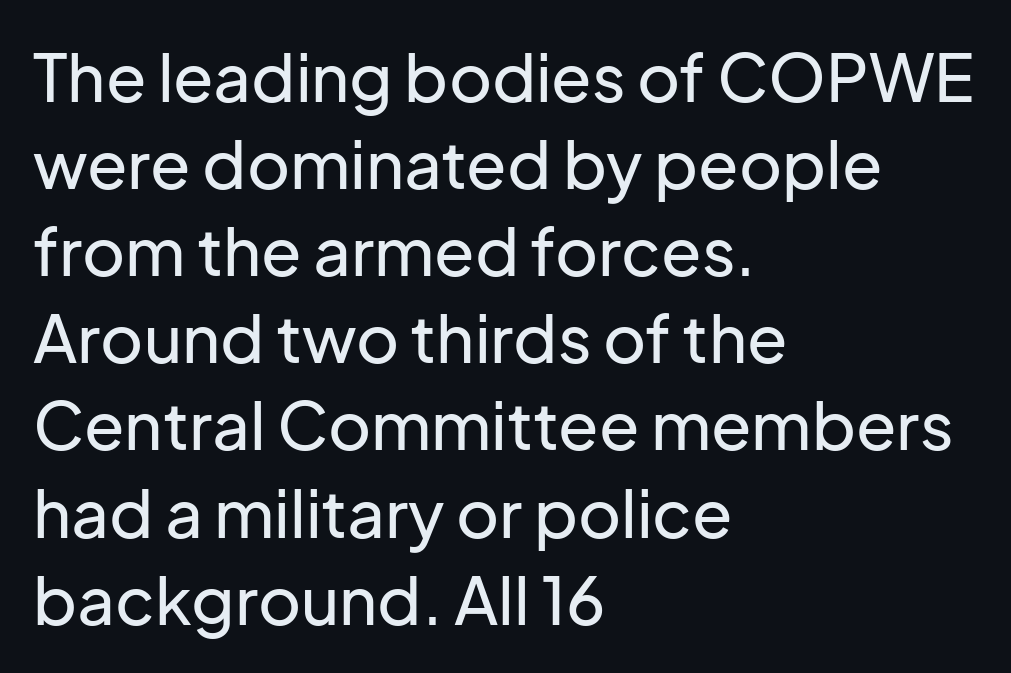
Inter-character spacing is left at the font's built-in metrics. The rendering uses a moderate line-height, typical for paragraphs. Descenders hang freely into open space. Think of a printed novel: that variable character pitch is what you see here. Teacher's note: observe the even left margin — that is flush-left alignment.
